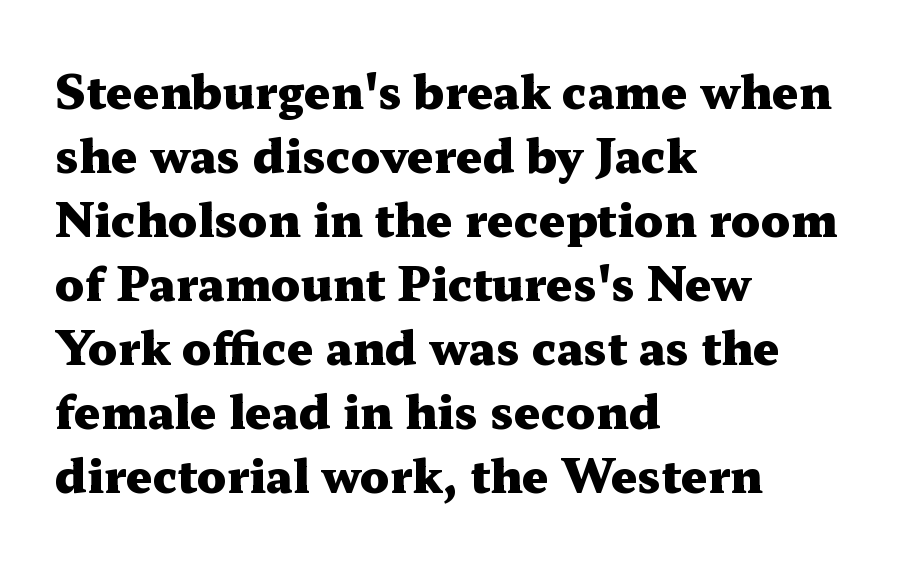
{"serif": "yes", "italic": "no", "bold": "yes", "weight": "heavy", "width": "wide", "stroke_contrast": "medium", "x_height": "medium", "monospaced": "no", "underline": "no", "align": "left", "line_spacing": "normal", "line_spacing_ratio": 1.39, "letter_spacing": "normal", "letter_spacing_em": 0.0, "glyph_px": 46}
